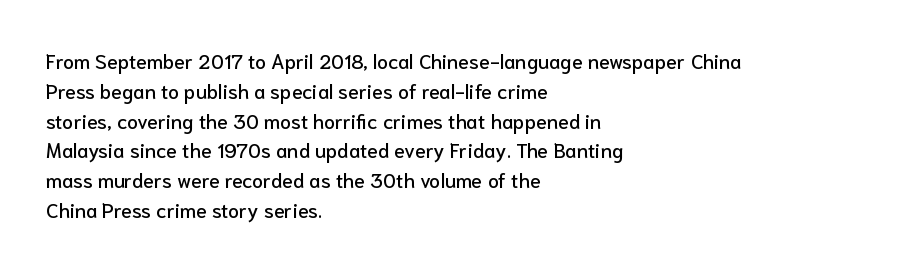
The image shows 20 px text type, upright; set left-aligned, normal line spacing (1.49x), normal letter spacing, not underlined.
